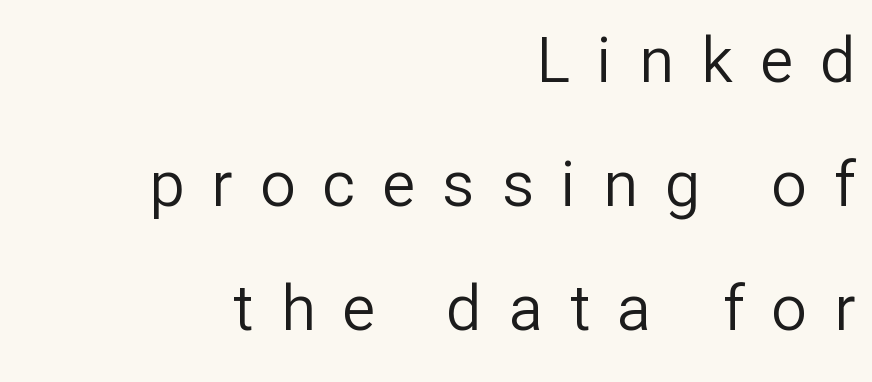
Q: Is the text bold? A: No.
Q: Is the text italic (slanted)? A: No, it is upright.
Q: Is the typeface a serif or a sans-serif typeface? A: Sans-serif.
Q: Is the text underlined? A: No.
Q: How is the paragraph aligned? A: Right-aligned.
Q: Is the spacing between letters normal or unusually wide? A: Unusually wide.
Q: Is the spacing between lines tight, normal or loose? A: Loose.
Q: Width (condensed, normal, or wide)? A: Normal.
Q: Stroke contrast? A: Low.
Q: x-height? A: Medium.
Q: Monospaced? A: No.
